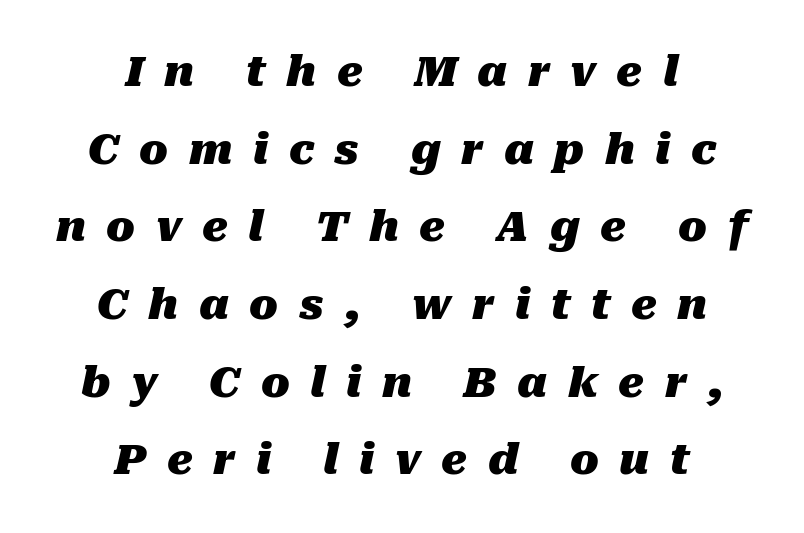
{"italic": "yes", "lean": "right", "slant_degrees": 10, "bold": "yes", "weight": "heavy", "width": "normal", "stroke_contrast": "medium", "x_height": "medium", "monospaced": "no", "underline": "no", "align": "center", "line_spacing_ratio": 1.85, "letter_spacing": "wide", "letter_spacing_em": 0.49, "glyph_px": 42}
